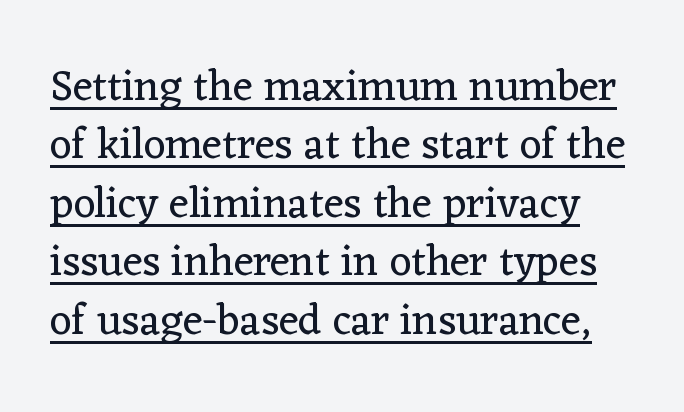
{"serif": "yes", "italic": "no", "bold": "no", "weight": "regular", "width": "normal", "stroke_contrast": "low", "x_height": "medium", "monospaced": "no", "underline": "yes", "line_spacing": "normal", "line_spacing_ratio": 1.36, "letter_spacing": "normal", "letter_spacing_em": 0.0, "glyph_px": 43}
